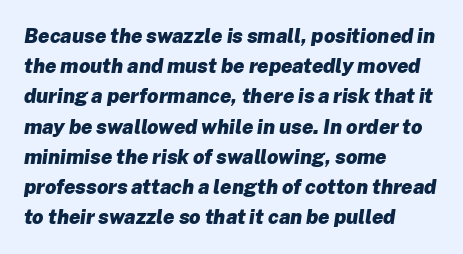
Leading matches the norm, producing a regular column. Inter-character spacing is left at the font's built-in metrics. The passage shown leans; its letterforms are oblique. Underlining? Definitely not there. You'd pick this weight for a headline — it's a proper bold.
